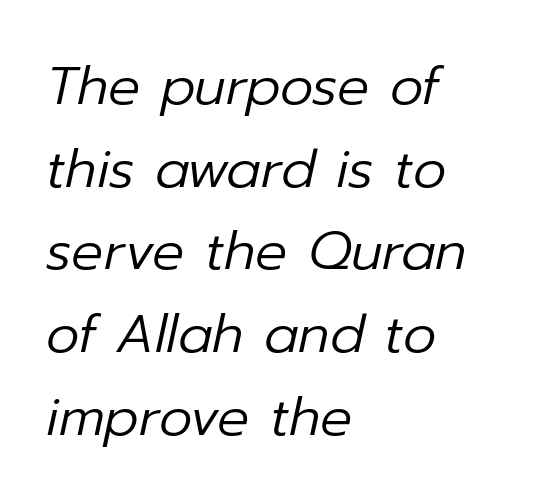
{"italic": "yes", "lean": "right", "slant_degrees": 12, "bold": "no", "weight": "regular", "width": "normal", "stroke_contrast": "low", "x_height": "medium", "monospaced": "no", "underline": "no", "align": "left", "line_spacing": "normal", "line_spacing_ratio": 1.56, "letter_spacing": "normal", "letter_spacing_em": 0.0, "glyph_px": 53}
